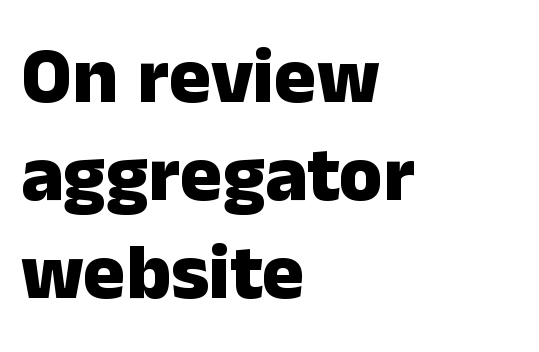
Q: Is the text bold? A: Yes.
Q: Is the text italic (slanted)? A: No, it is upright.
Q: Is the typeface a serif or a sans-serif typeface? A: Sans-serif.
Q: Is the text underlined? A: No.
Q: How is the paragraph aligned? A: Left-aligned.
Q: Is the spacing between letters normal or unusually wide? A: Normal.
Q: Width (condensed, normal, or wide)? A: Normal.
Q: Stroke contrast? A: Low.
Q: x-height? A: Medium.
Q: Monospaced? A: No.
